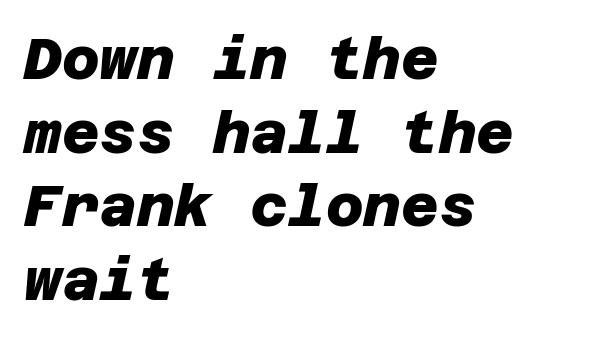
Weight: bold. Quick note: underline off. Is this a sans? Yes — the strokes have no serifs. Where is the straight margin? On the left. What's the leading like? Ordinary, nothing unusual.
